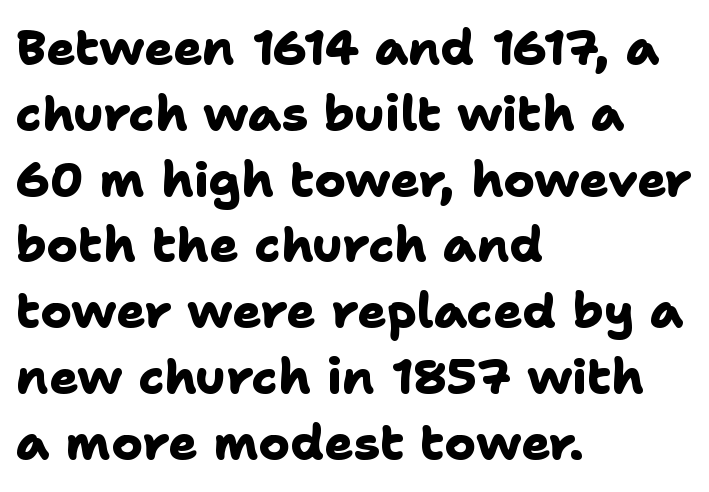
The image shows 48 px heavy sans-serif type; set left-aligned, normal line spacing (1.37x), normal letter spacing, not underlined; low stroke contrast and a medium x-height.
